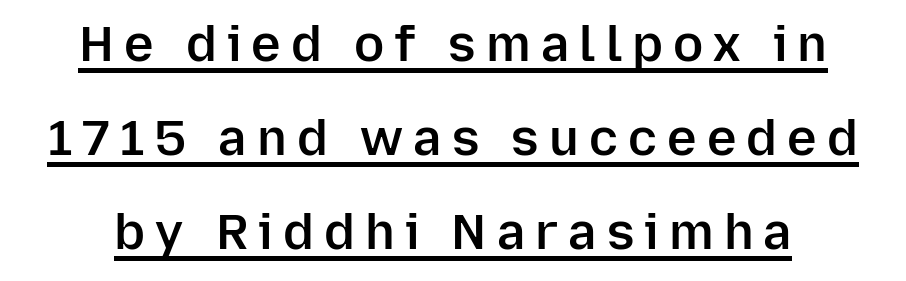
The font family rendered here belongs to the sans-serif group. The font is running at a semibold setting, under full bold. Do the characters align in a grid? No, the font is proportional. The rendered words wear a rule along their underside. This is the regular roman posture of the typeface. Display-style spreading of the glyphs; the letterfit is very open.
